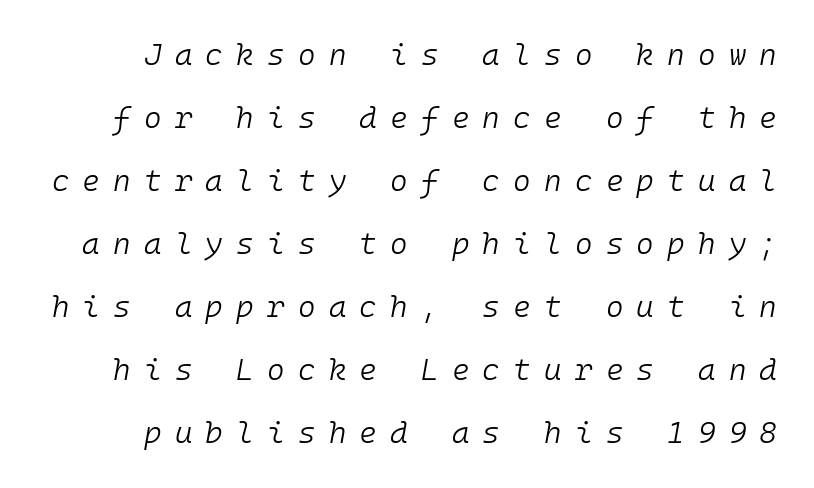
{"italic": "yes", "lean": "right", "slant_degrees": 10, "bold": "no", "weight": "light", "width": "normal", "stroke_contrast": "low", "x_height": "medium", "monospaced": "yes", "underline": "no", "line_spacing": "loose", "line_spacing_ratio": 2.1, "letter_spacing": "wide", "letter_spacing_em": 0.44, "glyph_px": 30}
